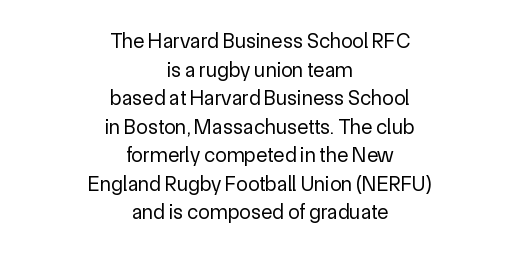
The image shows 21 px text type, upright; set centered, normal line spacing (1.36x), normal letter spacing, not underlined.
